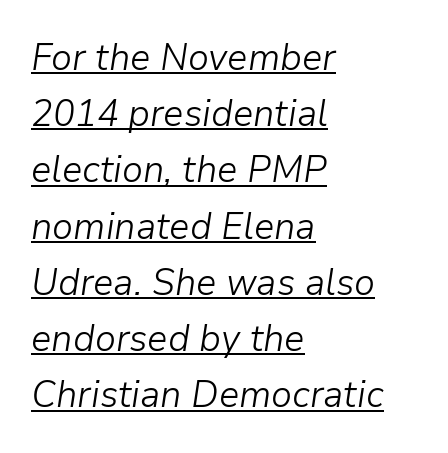
{"italic": "yes", "lean": "right", "slant_degrees": 9, "bold": "no", "weight": "light", "width": "normal", "stroke_contrast": "low", "x_height": "medium", "monospaced": "no", "underline": "yes", "align": "left", "line_spacing": "normal", "line_spacing_ratio": 1.48, "letter_spacing": "normal", "letter_spacing_em": 0.0, "glyph_px": 38}
